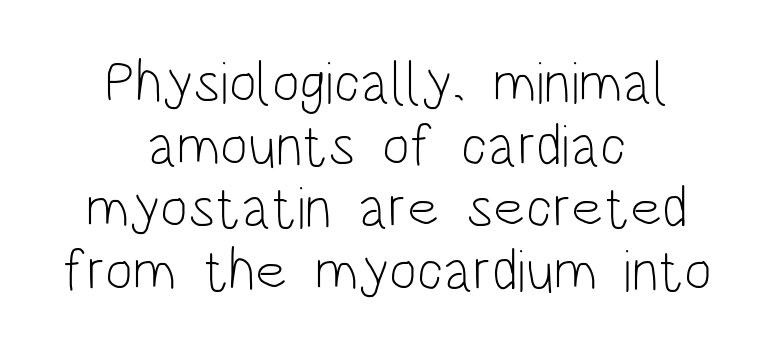
Serif or sans? Sans — the stroke terminals are bare. Notice how descenders almost collide with the ascenders below — that's tight leading. Italic? Not at all — the glyphs are vertical. Nobody drew a line under any word here. Letter spacing: default.
